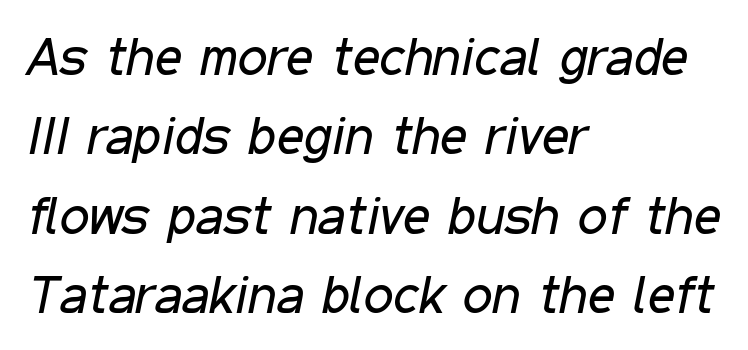
Reading down the column, the eye jumps a familiar distance to each next line. Tracking here is standard; glyphs follow each other at the usual distance. The rendering anchors every line to the left-hand side. The text carries the slant typical of an italic or oblique font. Underline: absent. The passage shown is not bold in any degree.
